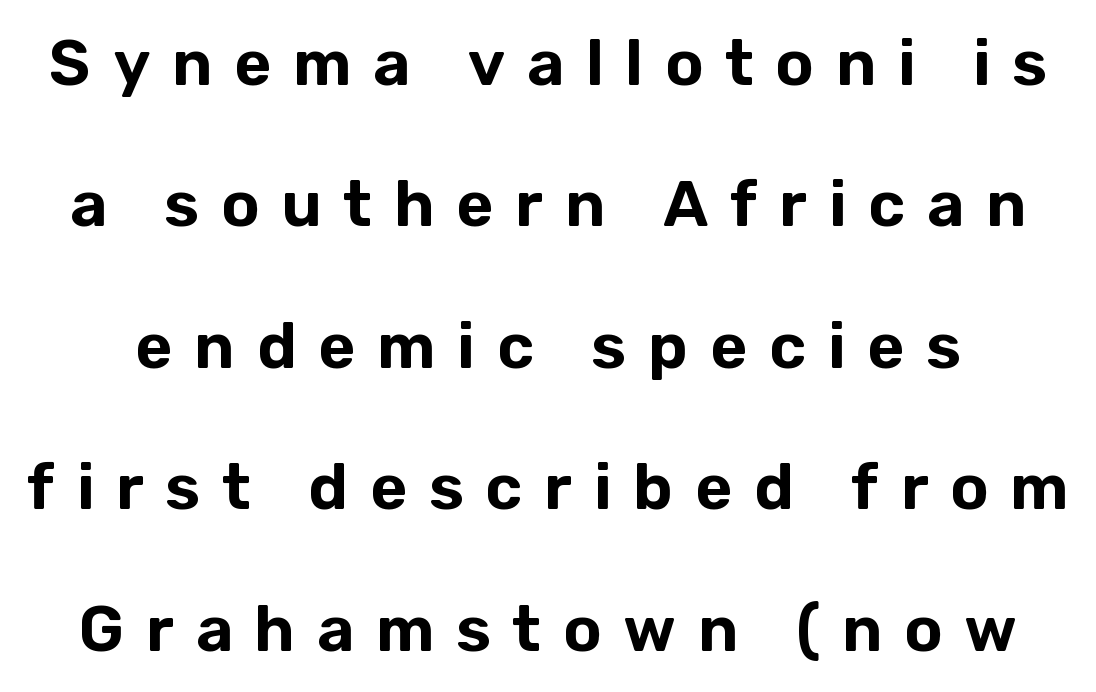
Regarding leading, the lines here are spaced well apart. The passage shown has open, widely tracked lettering throughout. Varying glyph widths throughout — classic text-font behaviour. Is this a sans? Yes — the strokes have no serifs.
